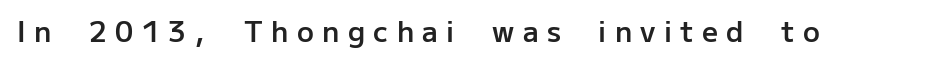
Does extra space separate the letters? Yes, quite a lot of it. Classification — sans serif. The space beneath each line is pristine and unruled. Italic? Not at all — the glyphs are vertical. Each letter keeps its own natural width here, so spacing adapts to shape.
